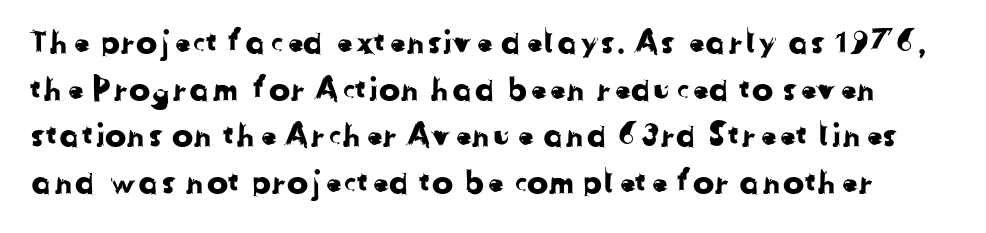
The strip under each line holds only bare page. Here the designer chose a conventional face with non-uniform glyph widths. Quick note: interline space is typical. This sample uses a sans-serif face.
